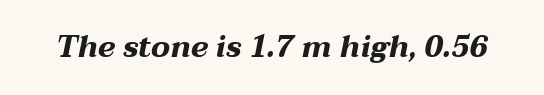
{"italic": "yes", "lean": "right", "slant_degrees": 12, "bold": "yes", "weight": "bold", "width": "wide", "stroke_contrast": "medium", "x_height": "medium", "monospaced": "no", "underline": "no", "letter_spacing": "normal", "letter_spacing_em": 0.0, "glyph_px": 30}
